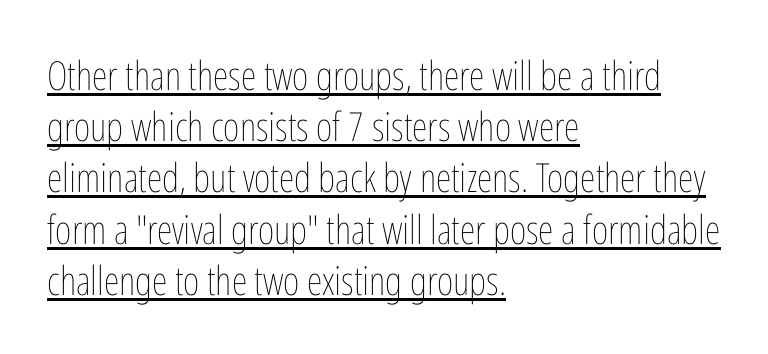
{"italic": "no", "bold": "no", "weight": "thin", "width": "condensed", "stroke_contrast": "low", "x_height": "medium", "monospaced": "no", "underline": "yes", "align": "left", "line_spacing": "normal", "line_spacing_ratio": 1.28, "letter_spacing": "normal", "letter_spacing_em": 0.0, "glyph_px": 40}
